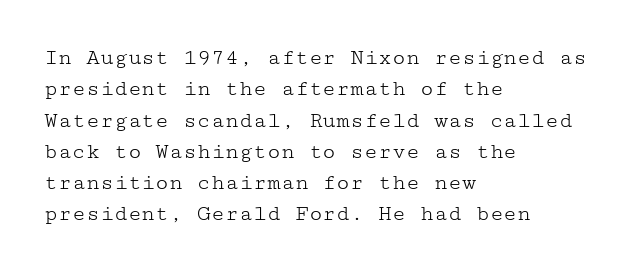
One glance says typical: line gaps are just what's usual. What stands out about the letter spacing? Nothing — it is the standard amount. This reads as an unemphasized weight, regular at the heaviest. The text block is weighted toward the left margin, trailing off unevenly rightward. Descender tails drop into unmarked territory. The specimen reads as upright at a glance.
